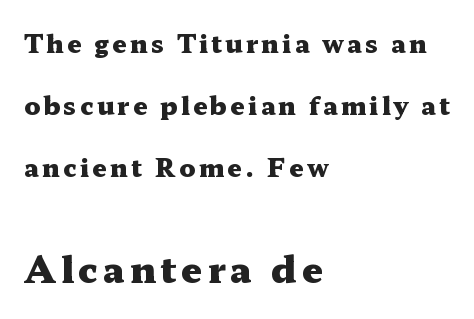
Q: Is the text bold? A: Yes.
Q: Is the text italic (slanted)? A: No, it is upright.
Q: Is the typeface a serif or a sans-serif typeface? A: Serif.
Q: Is the text underlined? A: No.
Q: How is the paragraph aligned? A: Left-aligned.
Q: Is the spacing between lines tight, normal or loose? A: Loose.
Q: Which block of text is set in a larger size, the first (top) or the second (bottom)? A: The second (bottom) one.
Q: Width (condensed, normal, or wide)? A: Wide.
Q: Stroke contrast? A: Medium.
Q: x-height? A: Medium.
Q: Monospaced? A: No.
